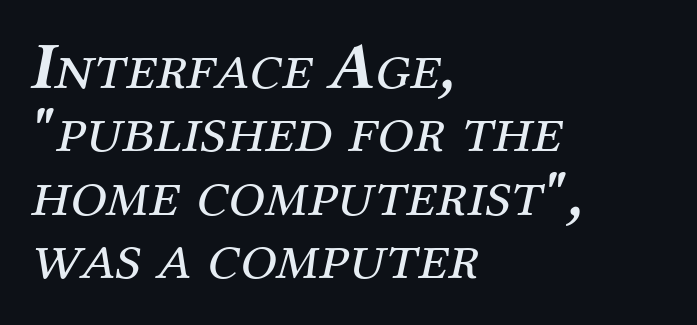
{"serif": "yes", "italic": "yes", "lean": "right", "slant_degrees": 12, "bold": "no", "weight": "regular", "width": "normal", "stroke_contrast": "medium", "x_height": "medium", "monospaced": "no", "underline": "no", "align": "left", "line_spacing": "tight", "line_spacing_ratio": 0.96, "letter_spacing": "normal", "letter_spacing_em": 0.0, "glyph_px": 66}
